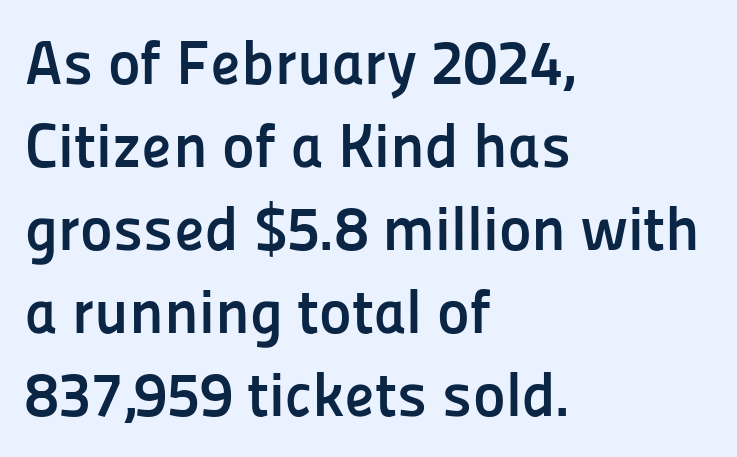
The leading is moderate, giving the passage an even texture. The letters stand straight up with perfectly vertical stems. Reading down the block, your eye returns to a fixed left position each line. You can tell from the bare stems that sans-serif type was used. Tracking here is standard; glyphs follow each other at the usual distance. No word sits above an underline.
